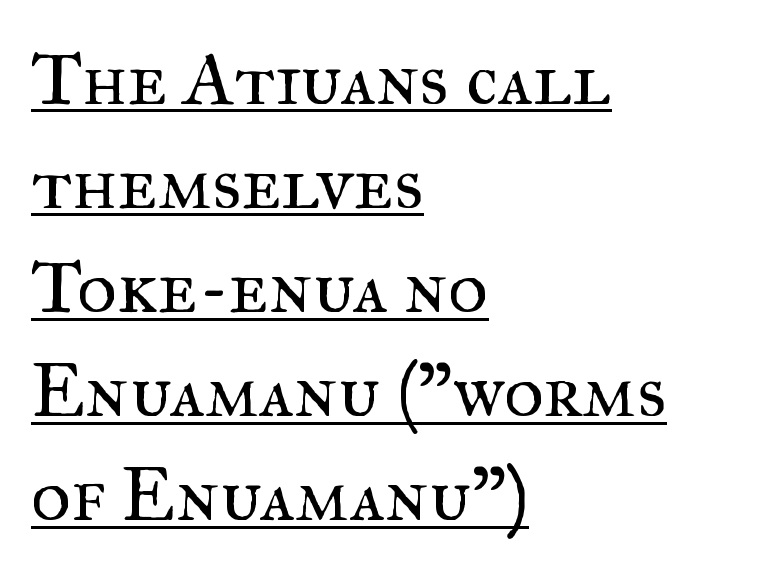
{"serif": "yes", "italic": "no", "bold": "no", "weight": "regular", "width": "normal", "stroke_contrast": "medium", "x_height": "small", "monospaced": "no", "underline": "yes", "align": "left", "line_spacing": "normal", "line_spacing_ratio": 1.37, "letter_spacing": "normal", "letter_spacing_em": 0.0, "glyph_px": 76}
